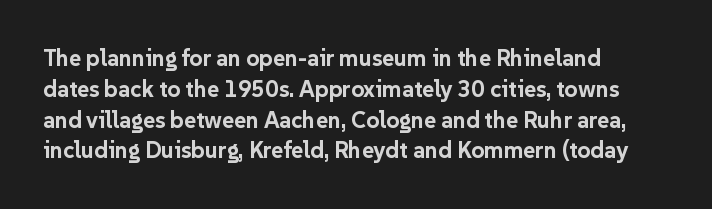
Q: Is the text bold? A: Yes.
Q: Is the text italic (slanted)? A: No, it is upright.
Q: Is the text underlined? A: No.
Q: How is the paragraph aligned? A: Left-aligned.
Q: Is the spacing between letters normal or unusually wide? A: Normal.
Q: Is the spacing between lines tight, normal or loose? A: Normal.
